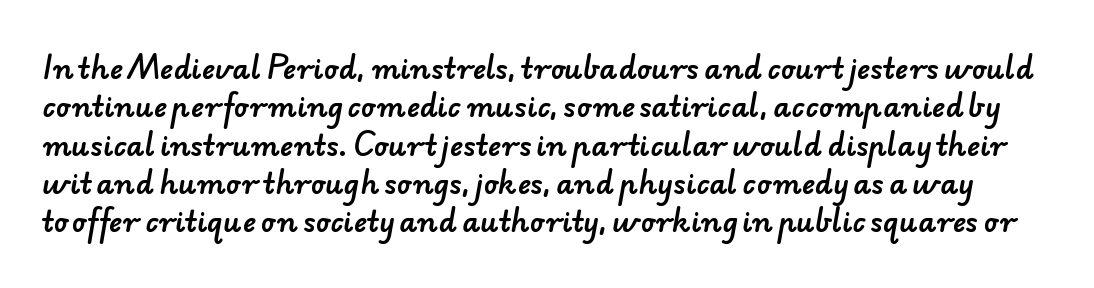
{"serif": "no", "width": "normal", "stroke_contrast": "low", "x_height": "small", "monospaced": "no", "underline": "no", "line_spacing": "normal", "line_spacing_ratio": 1.37, "letter_spacing": "normal", "letter_spacing_em": 0.0, "glyph_px": 28}
